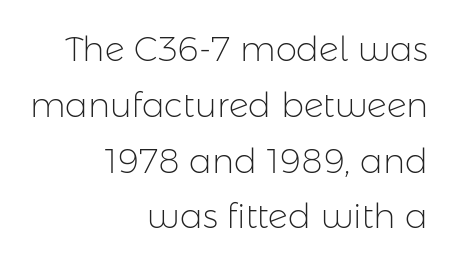
Q: Is the text bold? A: No.
Q: Is the text italic (slanted)? A: No, it is upright.
Q: Is the typeface a serif or a sans-serif typeface? A: Sans-serif.
Q: Is the text underlined? A: No.
Q: How is the paragraph aligned? A: Right-aligned.
Q: Is the spacing between letters normal or unusually wide? A: Normal.
Q: Is the spacing between lines tight, normal or loose? A: Normal.
Q: Width (condensed, normal, or wide)? A: Normal.
Q: Stroke contrast? A: Low.
Q: x-height? A: Medium.
Q: Monospaced? A: No.
